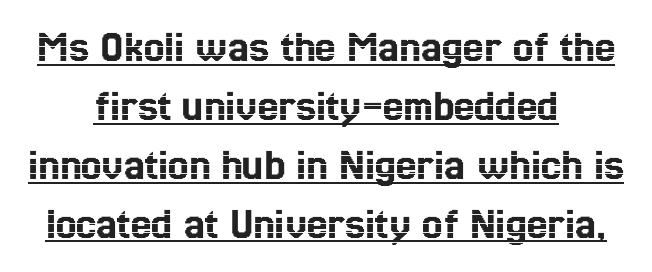
These lines are rendered in a variable-pitch font. How would I describe the line gaps? Plain and ordinary. Inter-character spacing is left at the font's built-in metrics. Emphasis is given by a line drawn under the lettering. Rendered with straight, roman letterforms.
